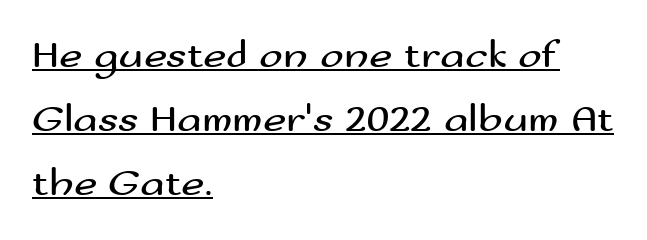
The image shows 40 px regular-weight, wide sans-serif type, upright; set left-aligned, normal line spacing (1.6x), normal letter spacing, underlined; medium stroke contrast and a small x-height.
